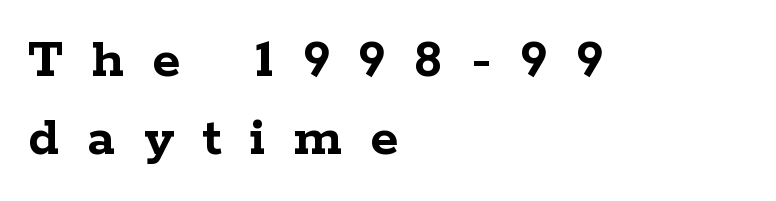
Q: Is the text bold? A: Yes.
Q: Is the text italic (slanted)? A: No, it is upright.
Q: Is the typeface a serif or a sans-serif typeface? A: Serif.
Q: Is the text underlined? A: No.
Q: How is the paragraph aligned? A: Left-aligned.
Q: Is the spacing between letters normal or unusually wide? A: Unusually wide.
Q: Is the spacing between lines tight, normal or loose? A: Normal.
Q: Width (condensed, normal, or wide)? A: Wide.
Q: Stroke contrast? A: Low.
Q: x-height? A: Medium.
Q: Monospaced? A: No.
